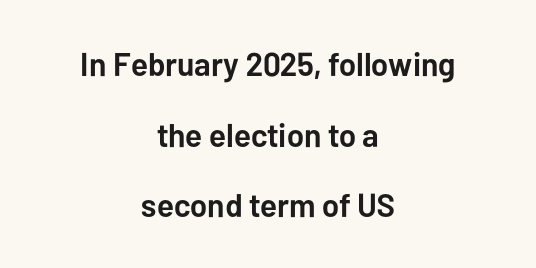
Does extra space separate the letters? No, they use regular spacing. Horizontally, the lines are justified to the midpoint only. The designer went with a sans here, leaving each stem footless. The rendering uses natural spacing where letterforms have individual widths.
